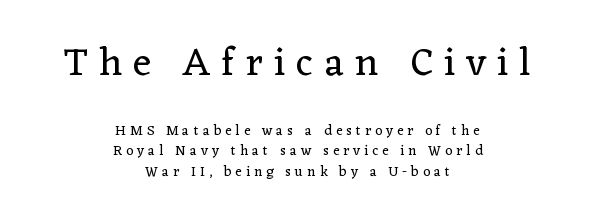
{"serif": "yes", "italic": "no", "bold": "no", "weight": "regular", "width": "normal", "stroke_contrast": "low", "x_height": "medium", "monospaced": "no", "underline": "no", "align": "center", "line_spacing": "normal", "line_spacing_ratio": 1.47, "letter_spacing": "wide", "letter_spacing_em": 0.29, "larger_block": "first", "size_ratio": 2.79, "glyph_px": 39}
